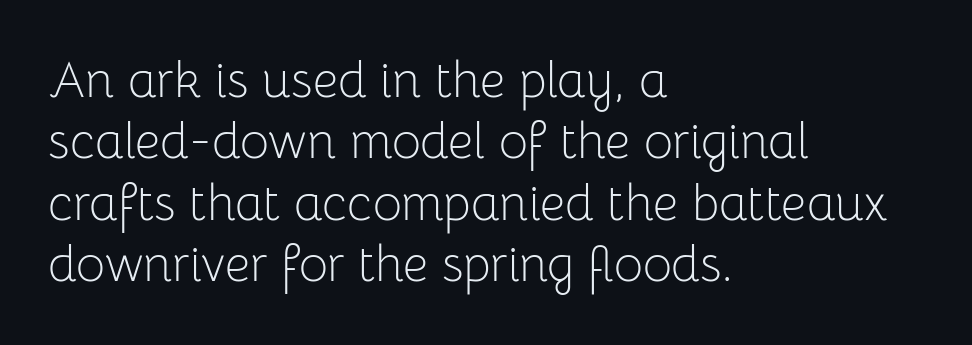
The image shows 50 px light sans-serif type, upright; set left-aligned, line spacing 1.23x, normal letter spacing, not underlined; low stroke contrast and a medium x-height.
